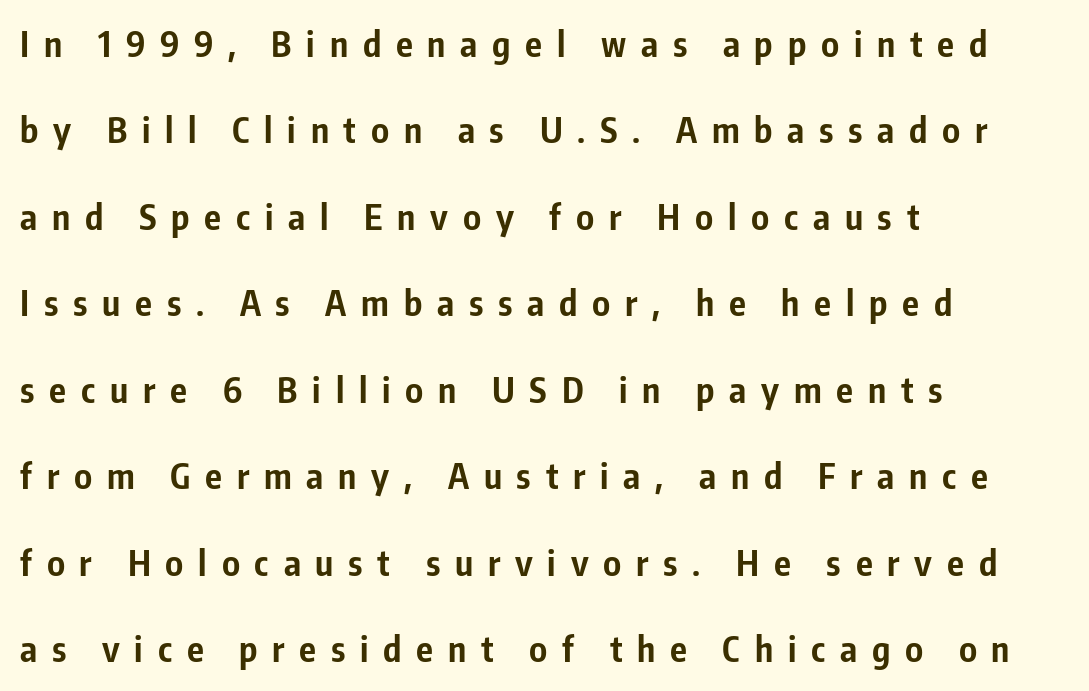
The image shows 35 px bold, condensed sans-serif type, upright; set left-aligned, loose line spacing (2.47x), unusually wide letter spacing (+0.42 em), not underlined; low stroke contrast and a medium x-height.
